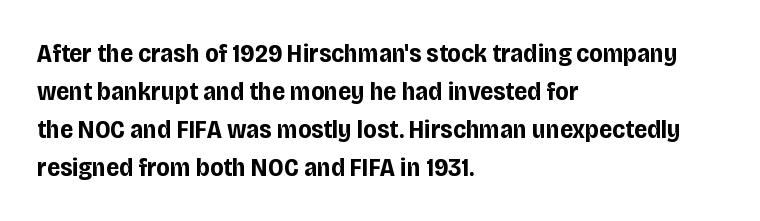
Horizontal alignment here is leftward, the default for most running prose. Nothing unusual about the tracking: characters are spaced as the font intends. Students, observe: this is what conventionally led text looks like. Does the lettering tilt? It doesn't — this is upright.
